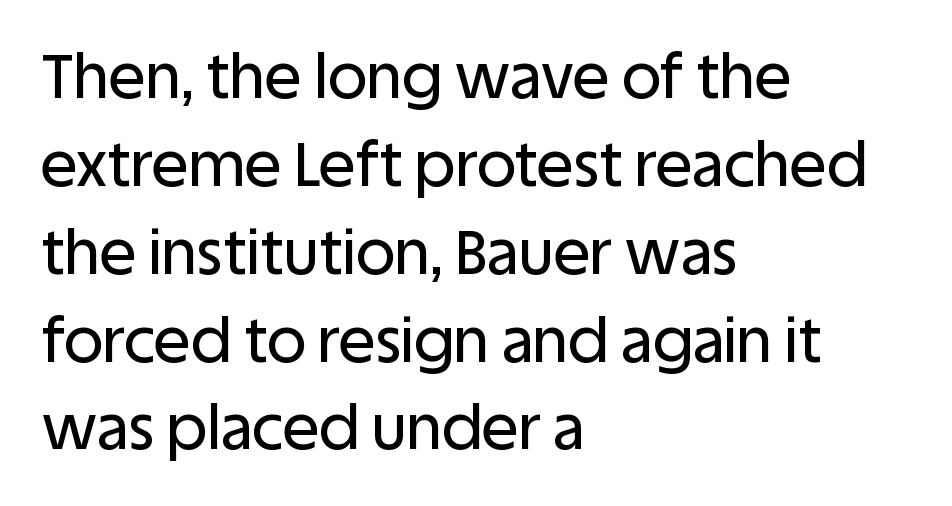
{"serif": "no", "italic": "no", "width": "normal", "stroke_contrast": "low", "x_height": "large", "monospaced": "no", "underline": "no", "align": "left", "line_spacing": "normal", "line_spacing_ratio": 1.44, "letter_spacing": "normal", "letter_spacing_em": 0.0, "glyph_px": 61}
